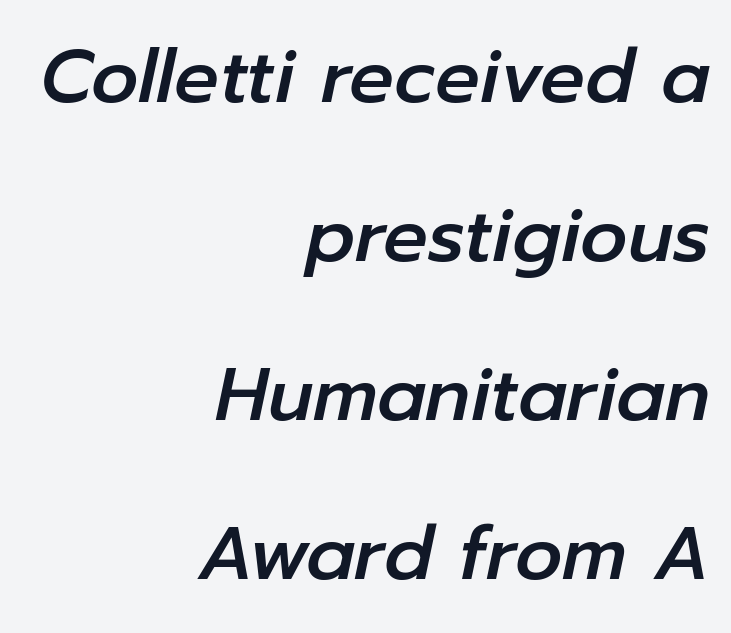
{"italic": "yes", "lean": "right", "slant_degrees": 12, "width": "normal", "stroke_contrast": "low", "x_height": "medium", "monospaced": "no", "underline": "no", "align": "right", "line_spacing": "loose", "line_spacing_ratio": 2.15, "letter_spacing": "normal", "letter_spacing_em": 0.0, "glyph_px": 74}
